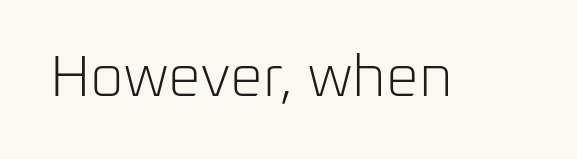
The image shows 58 px light sans-serif type, upright; set normal letter spacing, not underlined; low stroke contrast and a medium x-height.
